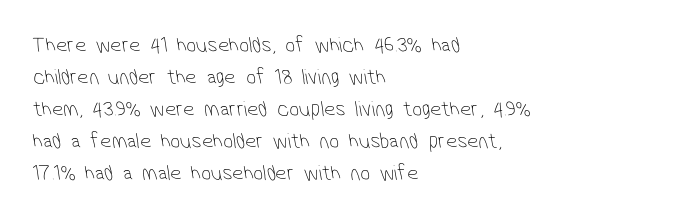
{"bold": "no", "underline": "no", "align": "left", "line_spacing": "normal", "line_spacing_ratio": 1.46, "letter_spacing": "normal", "letter_spacing_em": 0.0, "glyph_px": 22}
